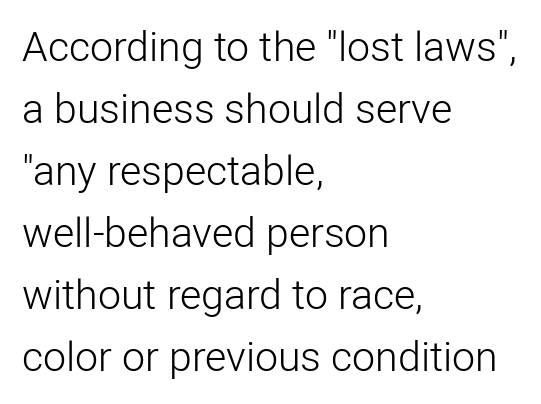
Q: Is the text bold? A: No.
Q: Is the text italic (slanted)? A: No, it is upright.
Q: Is the typeface a serif or a sans-serif typeface? A: Sans-serif.
Q: Is the text underlined? A: No.
Q: How is the paragraph aligned? A: Left-aligned.
Q: Is the spacing between letters normal or unusually wide? A: Normal.
Q: Is the spacing between lines tight, normal or loose? A: Normal.
Q: Width (condensed, normal, or wide)? A: Normal.
Q: Stroke contrast? A: Low.
Q: x-height? A: Medium.
Q: Monospaced? A: No.
